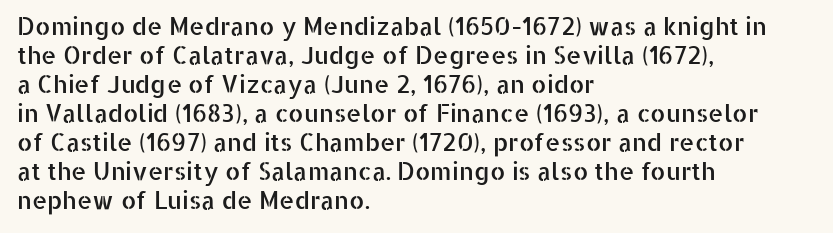
The area under the type is left untouched. Is the block centered? No — it sits flush against the left margin. Default kerning and tracking; the words read as compact shapes. Is there any slant? The stems are plumb.
